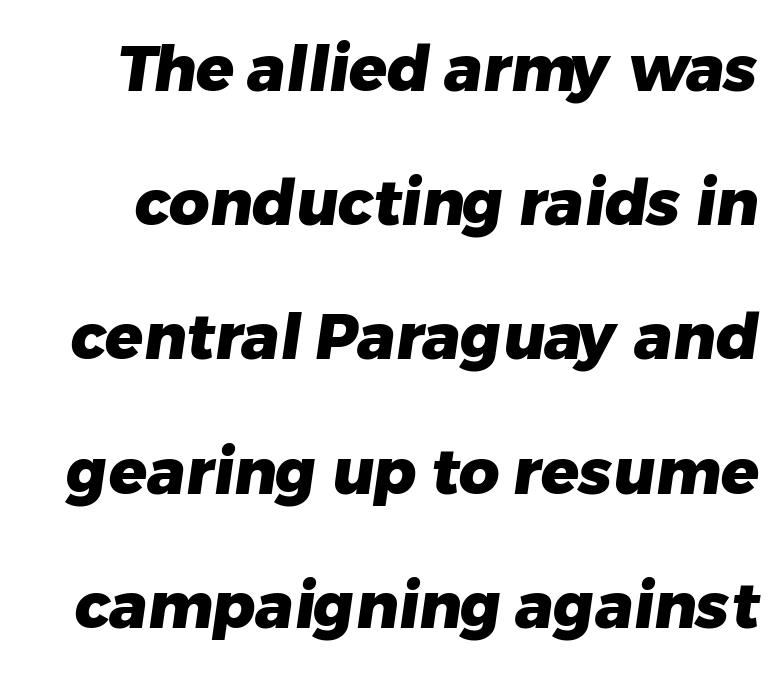
The letterforms sit shoulder to shoulder at normal distance. Varying glyph widths throughout — classic text-font behaviour. Baseline-to-baseline distance is far greater than the letter height. Has an underline been added? It has not.
